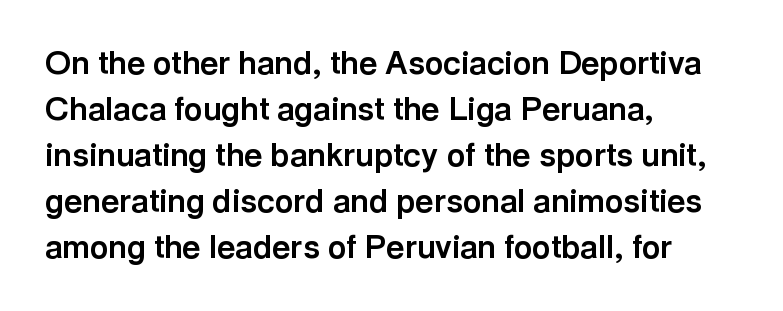
The image shows 32 px bold sans-serif type, upright; set left-aligned, normal line spacing (1.44x), normal letter spacing, not underlined; a medium x-height.
